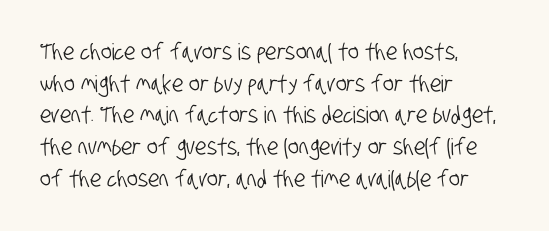
{"underline": "no", "align": "left", "line_spacing": "normal", "line_spacing_ratio": 1.38, "letter_spacing": "normal", "letter_spacing_em": 0.0, "glyph_px": 23}
